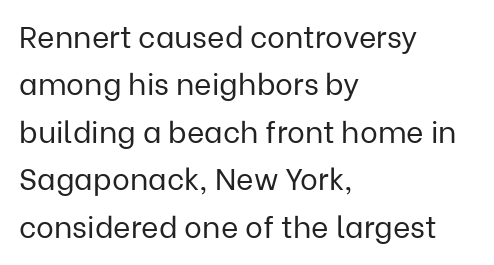
The image shows 30 px regular-weight sans-serif type, upright; set left-aligned, normal line spacing (1.58x), normal letter spacing, not underlined; low stroke contrast and a medium x-height.
